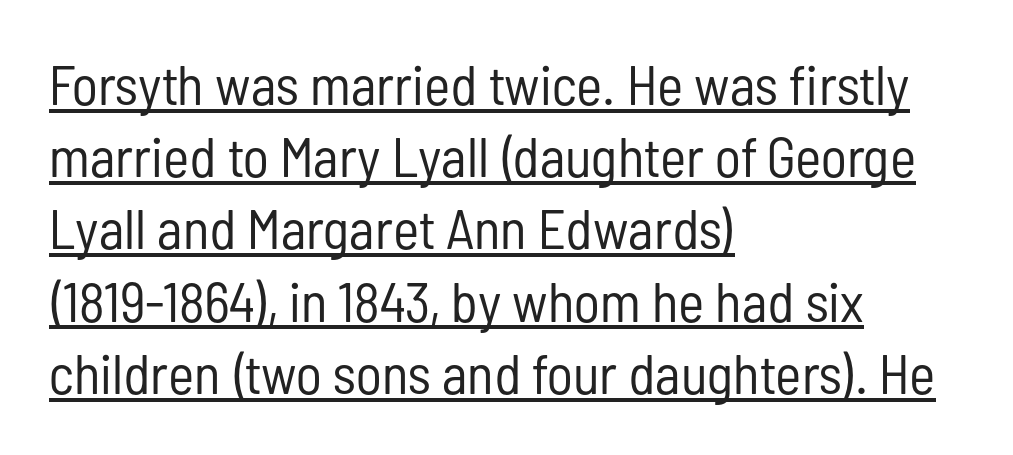
The image shows 56 px regular-weight, condensed sans-serif type, upright; set left-aligned, normal line spacing (1.29x), normal letter spacing, underlined; low stroke contrast and a medium x-height.
